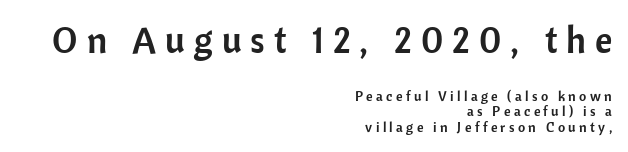
{"serif": "no", "italic": "no", "width": "normal", "stroke_contrast": "low", "x_height": "medium", "monospaced": "no", "underline": "no", "align": "right", "line_spacing": "tight", "line_spacing_ratio": 1.11, "letter_spacing": "wide", "letter_spacing_em": 0.24, "larger_block": "first", "size_ratio": 2.64, "glyph_px": 37}
